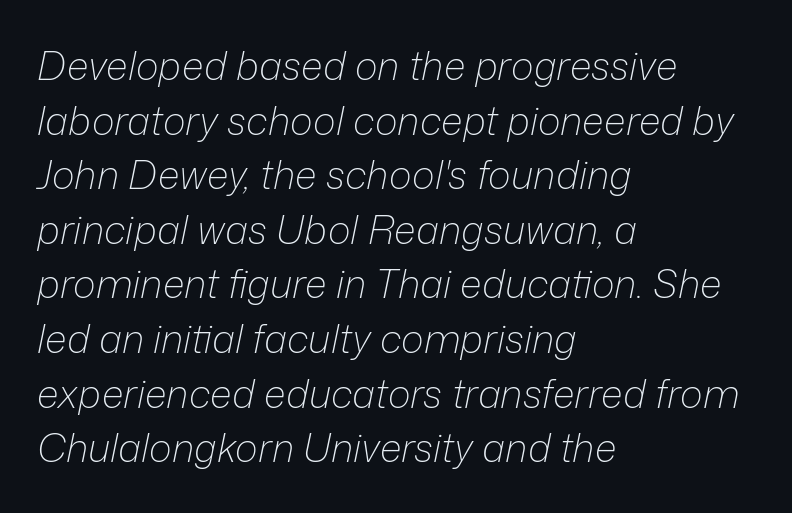
{"italic": "yes", "lean": "right", "slant_degrees": 12, "bold": "no", "weight": "light", "width": "normal", "stroke_contrast": "low", "x_height": "medium", "monospaced": "no", "underline": "no", "align": "left", "line_spacing": "normal", "line_spacing_ratio": 1.4, "letter_spacing": "normal", "letter_spacing_em": 0.0, "glyph_px": 39}
